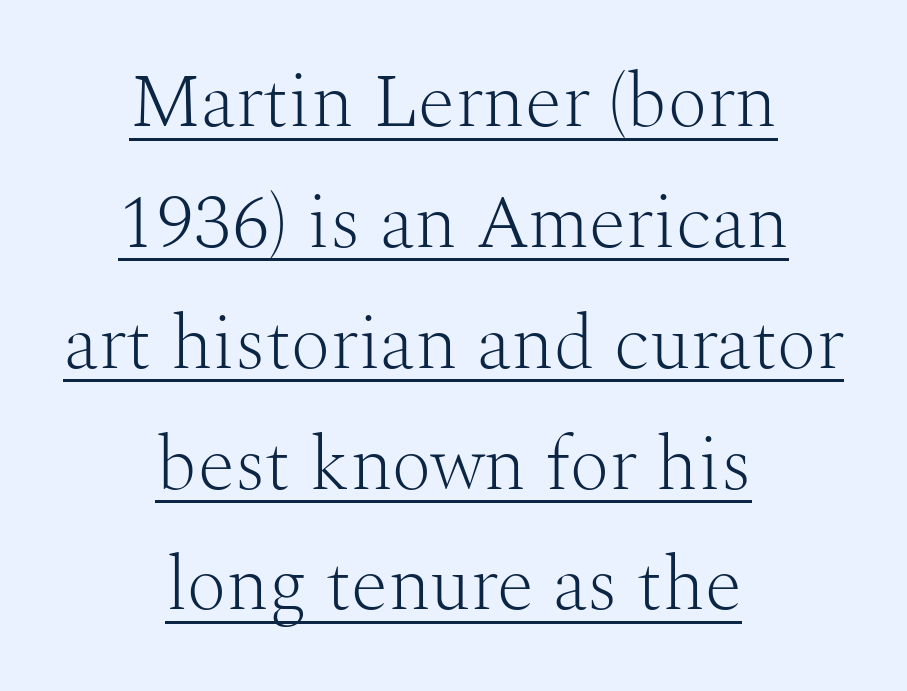
Each word holds together tightly as a unit, with standard inter-letter gaps. A baseline rule has been typeset under these characters. Each line is balanced around a shared central axis. Ordinary non-slanted type is in use.
